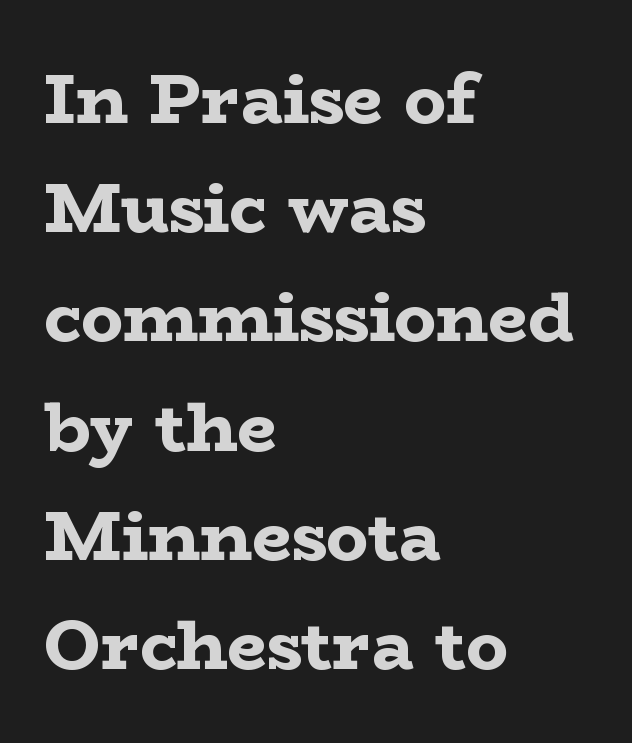
Q: Is the text bold? A: Yes.
Q: Is the text italic (slanted)? A: No, it is upright.
Q: Is the typeface a serif or a sans-serif typeface? A: Serif.
Q: Is the text underlined? A: No.
Q: How is the paragraph aligned? A: Left-aligned.
Q: Is the spacing between letters normal or unusually wide? A: Normal.
Q: Is the spacing between lines tight, normal or loose? A: Normal.
Q: Width (condensed, normal, or wide)? A: Wide.
Q: Stroke contrast? A: Low.
Q: x-height? A: Medium.
Q: Monospaced? A: No.
